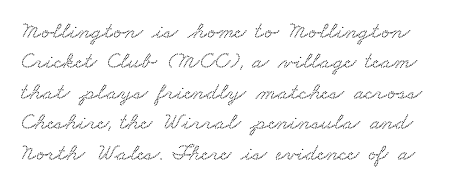
{"underline": "no", "line_spacing": "normal", "line_spacing_ratio": 1.27, "letter_spacing": "normal", "letter_spacing_em": 0.0, "glyph_px": 24}
